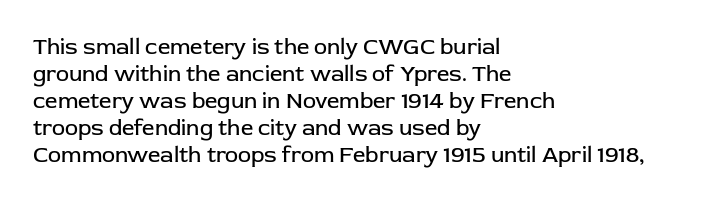
Beneath every word, the page is bare. The lettering holds an erect, upright posture throughout. Caption: face not bold, strokes unweighted. The gaps between neighbouring characters are ordinary and unremarkable.
